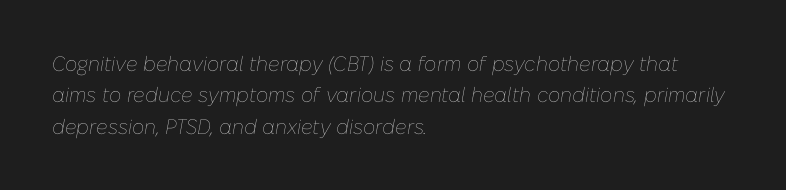
Q: Is the text bold? A: No.
Q: Is the text italic (slanted)? A: Yes, it leans right by about 10 degrees.
Q: Is the text underlined? A: No.
Q: How is the paragraph aligned? A: Left-aligned.
Q: Is the spacing between letters normal or unusually wide? A: Normal.
Q: Is the spacing between lines tight, normal or loose? A: Normal.
